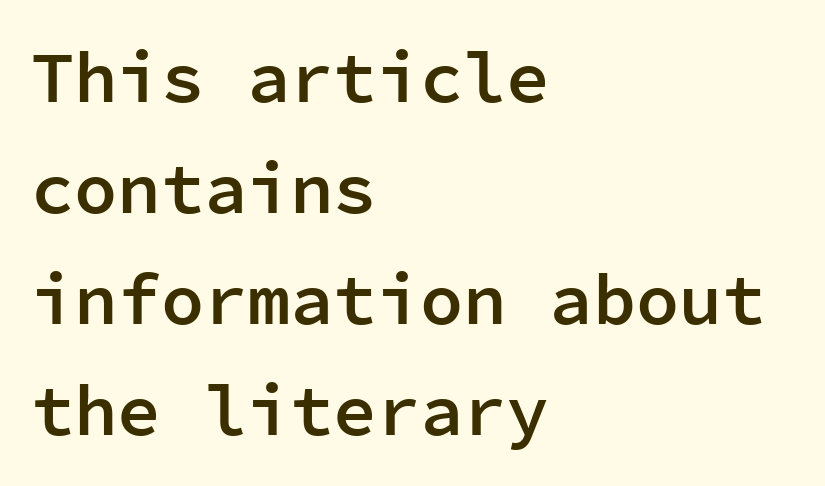
The paragraph shown leans on its left margin. Each word holds together tightly as a unit, with standard inter-letter gaps. The passage shown is semibold, sitting just below true bold. How would I describe the line gaps? Plain and ordinary. This is roman type, the default non-slanted kind. Spacing verdict: monospaced, one width for all characters.
